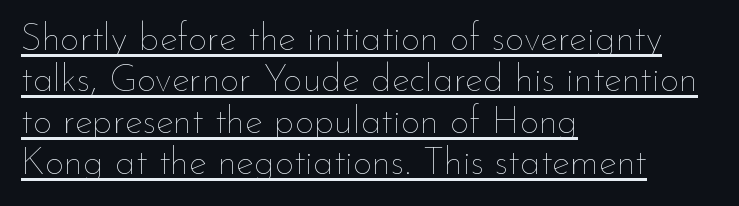
Q: Is the text bold? A: No.
Q: Is the text italic (slanted)? A: No, it is upright.
Q: Is the text underlined? A: Yes.
Q: How is the paragraph aligned? A: Left-aligned.
Q: Is the spacing between letters normal or unusually wide? A: Normal.
Q: Is the spacing between lines tight, normal or loose? A: Tight.
Q: Width (condensed, normal, or wide)? A: Normal.
Q: Stroke contrast? A: Low.
Q: x-height? A: Small.
Q: Monospaced? A: No.
